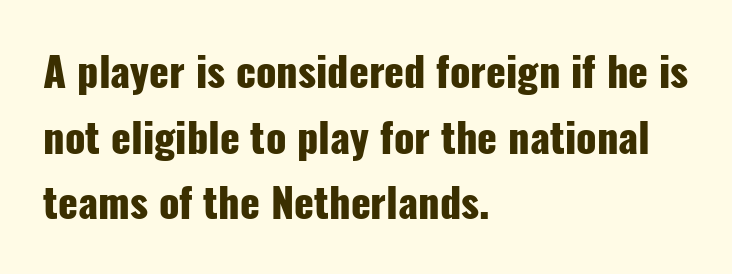
The designer went with a sans here, leaving each stem footless. Plenty of ink on the page — the face is bold. The letters advance in unequal steps, a hallmark of proportional type. Does the copy run flush right? No — it runs flush left. The type sits square on the baseline with zero lean. The face used here is rendered with its standard letterfit.
